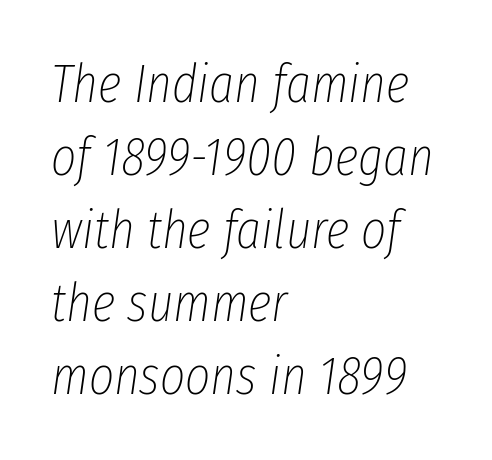
The image shows 54 px thin, condensed type, italic (leaning right); set left-aligned, normal line spacing (1.35x), normal letter spacing, not underlined; low stroke contrast and a medium x-height.
